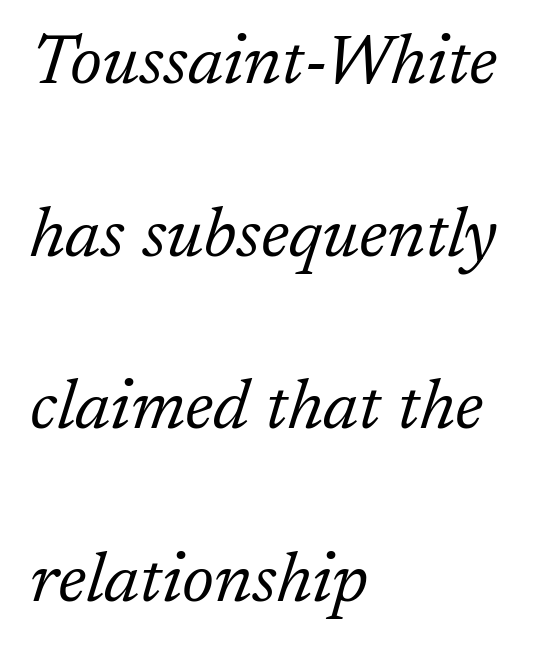
The glyphs look as if they've been sheared to an angle. Does extra space separate the letters? No, they use regular spacing. This sample uses a serif face. Is there much room between lines? Yes — plenty of vertical air separates them. The rendering uses natural spacing where letterforms have individual widths. On a weight scale, this lands at 450 or below.
